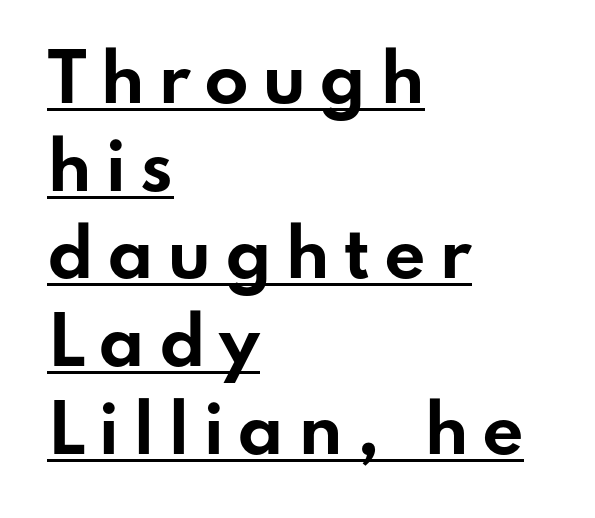
The image shows 65 px bold, wide sans-serif type, upright; set left-aligned, normal line spacing (1.35x), unusually wide letter spacing (+0.2 em), underlined; low stroke contrast and a small x-height.
